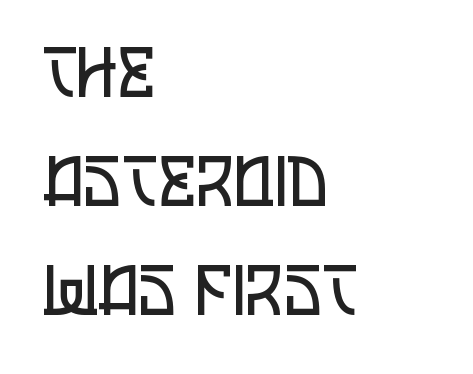
Q: Is the text bold? A: No.
Q: Is the text italic (slanted)? A: No, it is upright.
Q: Is the typeface a serif or a sans-serif typeface? A: Sans-serif.
Q: Is the text underlined? A: No.
Q: How is the paragraph aligned? A: Left-aligned.
Q: Is the spacing between letters normal or unusually wide? A: Normal.
Q: Is the spacing between lines tight, normal or loose? A: Normal.
Q: Width (condensed, normal, or wide)? A: Condensed.
Q: Stroke contrast? A: Low.
Q: x-height? A: Large.
Q: Monospaced? A: No.
